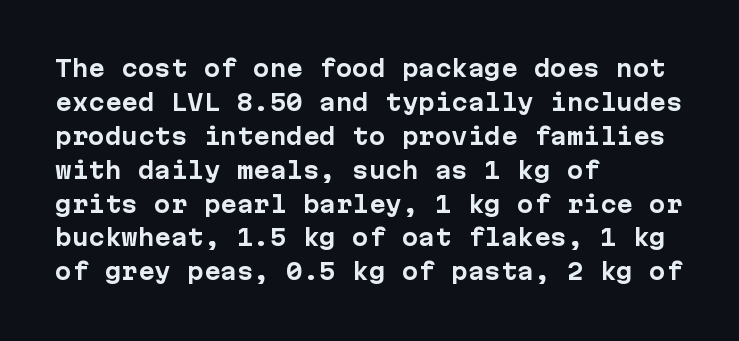
Q: Is the text bold? A: Yes.
Q: Is the text italic (slanted)? A: No, it is upright.
Q: Is the text underlined? A: No.
Q: How is the paragraph aligned? A: Left-aligned.
Q: Is the spacing between letters normal or unusually wide? A: Normal.
Q: Is the spacing between lines tight, normal or loose? A: Normal.
